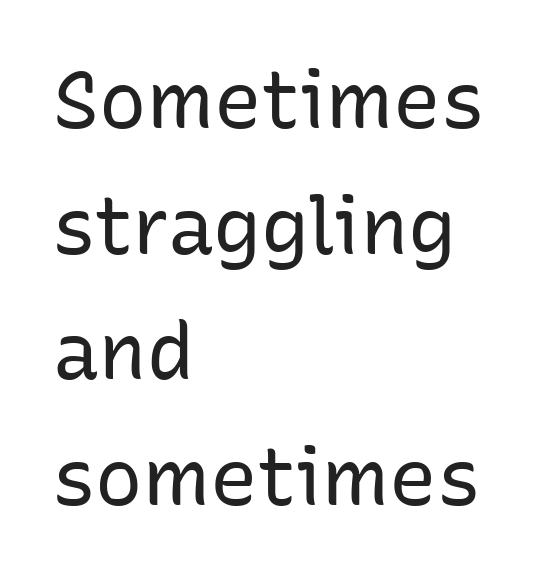
In terms of letterform style, serifs are entirely absent. The tracking reads as untouched default to a designer's eye. The cut favours lightness, reaching ordinary text weight at its darkest. Layout note: lines flush left.
